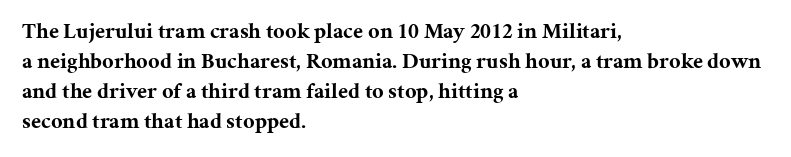
Italic: no, the glyphs are upright roman. Standard letterfit; no display-style spreading of the glyphs. Glance below the letters and you will spot only blank space. Its strokes are broad and dark, the hallmark of bold type.
